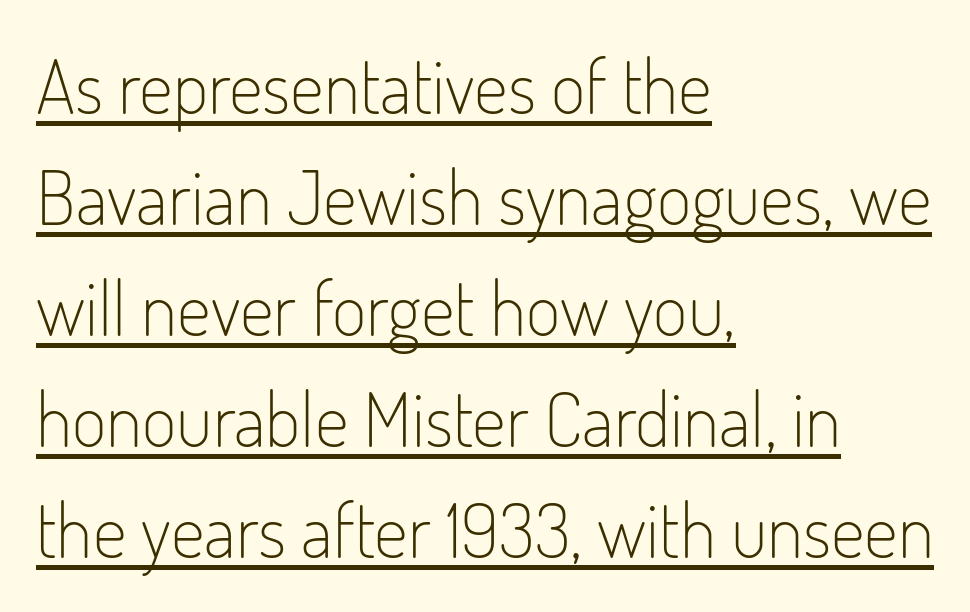
Q: Is the text bold? A: No.
Q: Is the text italic (slanted)? A: No, it is upright.
Q: Is the typeface a serif or a sans-serif typeface? A: Sans-serif.
Q: Is the text underlined? A: Yes.
Q: How is the paragraph aligned? A: Left-aligned.
Q: Is the spacing between letters normal or unusually wide? A: Normal.
Q: Is the spacing between lines tight, normal or loose? A: Normal.
Q: Width (condensed, normal, or wide)? A: Condensed.
Q: Stroke contrast? A: Low.
Q: x-height? A: Small.
Q: Monospaced? A: No.
